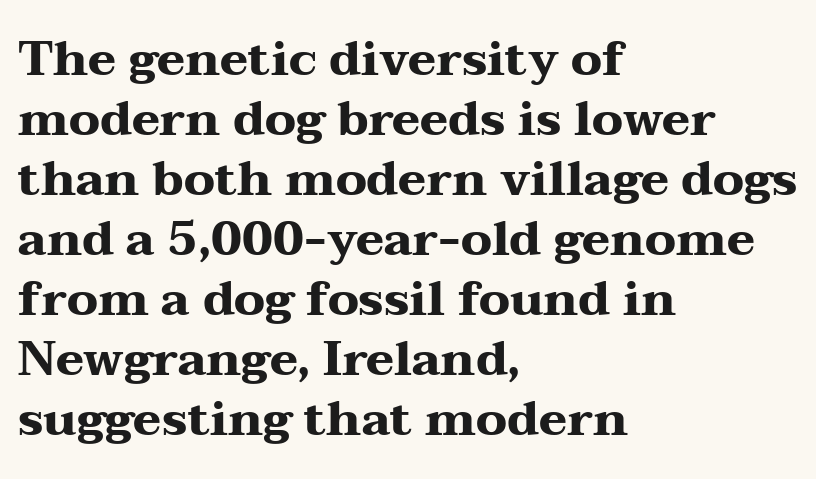
Q: Is the text bold? A: Yes.
Q: Is the text italic (slanted)? A: No, it is upright.
Q: Is the typeface a serif or a sans-serif typeface? A: Serif.
Q: Is the text underlined? A: No.
Q: How is the paragraph aligned? A: Left-aligned.
Q: Is the spacing between letters normal or unusually wide? A: Normal.
Q: Is the spacing between lines tight, normal or loose? A: Normal.
Q: Width (condensed, normal, or wide)? A: Wide.
Q: Stroke contrast? A: Medium.
Q: x-height? A: Medium.
Q: Monospaced? A: No.
